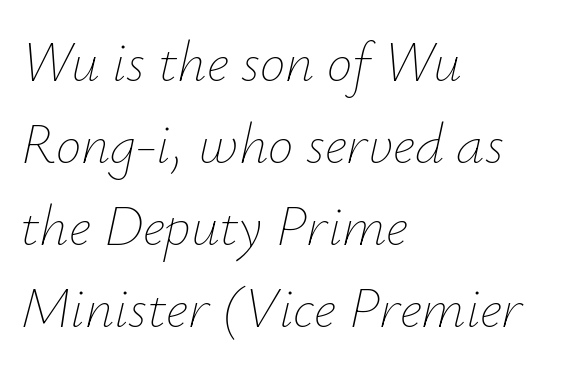
{"italic": "yes", "lean": "right", "slant_degrees": 12, "bold": "no", "weight": "thin", "width": "normal", "stroke_contrast": "low", "x_height": "small", "monospaced": "no", "underline": "no", "align": "left", "line_spacing": "normal", "line_spacing_ratio": 1.44, "letter_spacing": "normal", "letter_spacing_em": 0.0, "glyph_px": 57}
